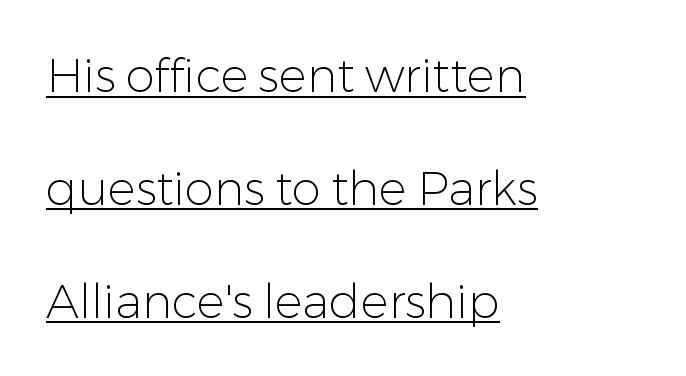
The image shows 47 px light sans-serif type, upright; set left-aligned, loose line spacing (2.4x), normal letter spacing, underlined; low stroke contrast and a medium x-height.
